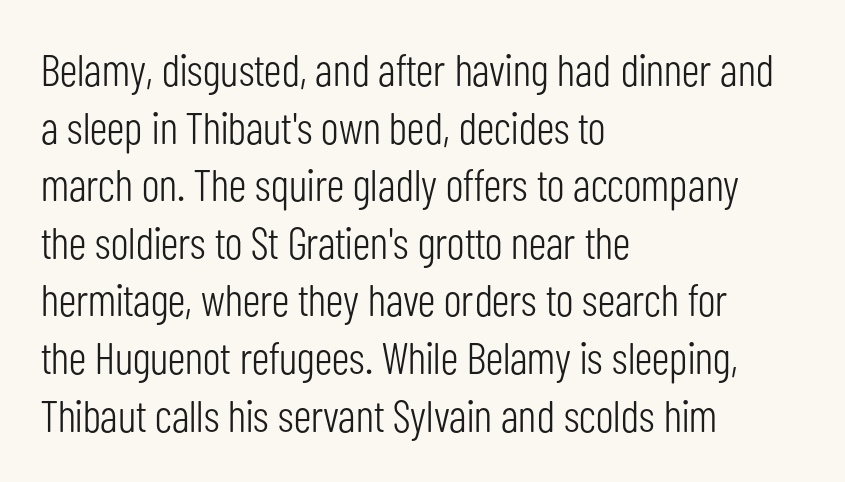
The image shows 45 px light, condensed sans-serif type, upright; set left-aligned, normal line spacing (1.28x), normal letter spacing, not underlined; low stroke contrast and a medium x-height.
